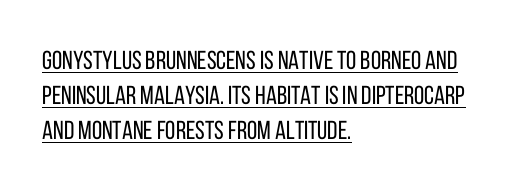
The image shows 26 px text type, upright; set left-aligned, normal line spacing (1.35x), normal letter spacing, underlined.
